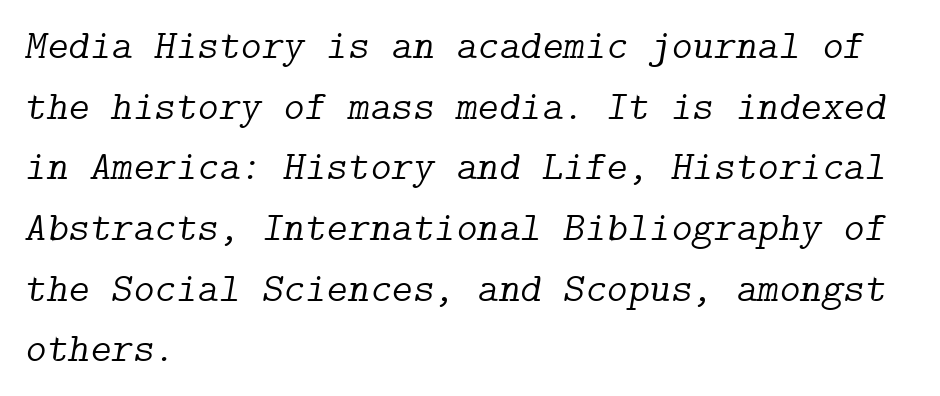
The image shows 41 px light serif type, italic (leaning right); set left-aligned, normal line spacing (1.48x), normal letter spacing, not underlined; low stroke contrast and a medium x-height.
